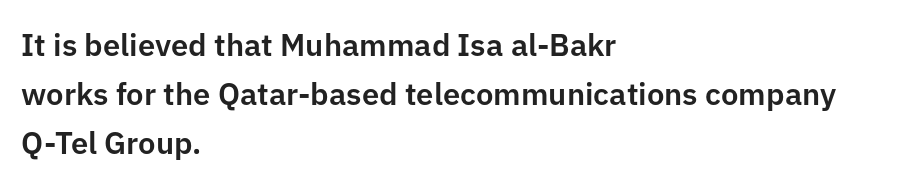
{"serif": "no", "italic": "no", "width": "normal", "stroke_contrast": "low", "x_height": "medium", "monospaced": "no", "underline": "no", "align": "left", "line_spacing": "normal", "line_spacing_ratio": 1.58, "letter_spacing": "normal", "letter_spacing_em": 0.0, "glyph_px": 31}
